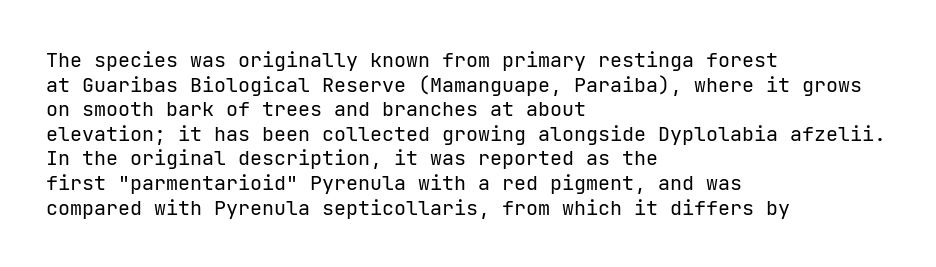
Casual observation: everything's shoved over to the left. This is not heavy type; no bold has been used. Italic? Not at all — the glyphs are vertical. The space beneath each line is pristine and unruled. No extra tracking has been applied to these lines.
